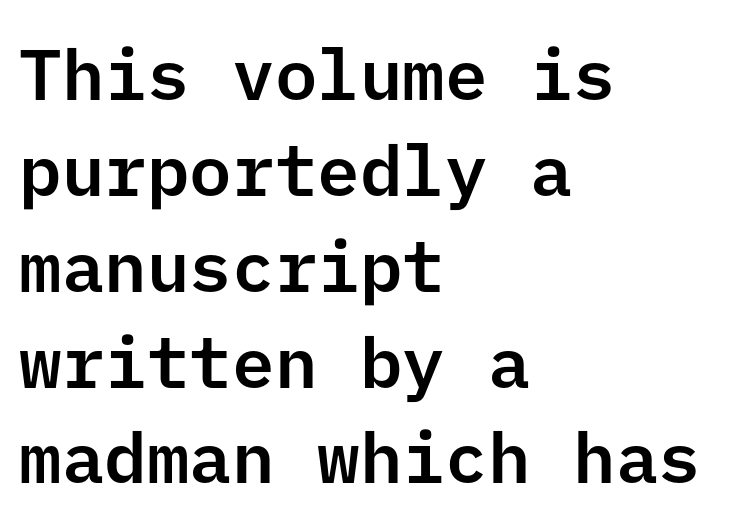
Q: Is the text italic (slanted)? A: No, it is upright.
Q: Is the typeface a serif or a sans-serif typeface? A: Sans-serif.
Q: Is the text underlined? A: No.
Q: How is the paragraph aligned? A: Left-aligned.
Q: Is the spacing between letters normal or unusually wide? A: Normal.
Q: Is the spacing between lines tight, normal or loose? A: Normal.
Q: Width (condensed, normal, or wide)? A: Normal.
Q: Stroke contrast? A: Low.
Q: x-height? A: Medium.
